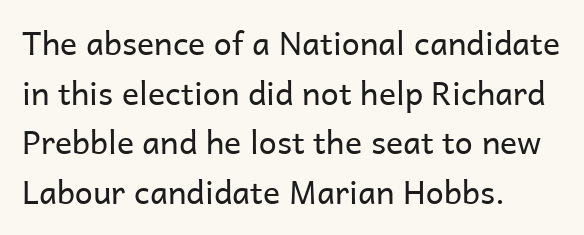
The image shows 32 px regular-weight sans-serif type, upright; set left-aligned, normal line spacing (1.55x), normal letter spacing, not underlined; low stroke contrast and a medium x-height.
